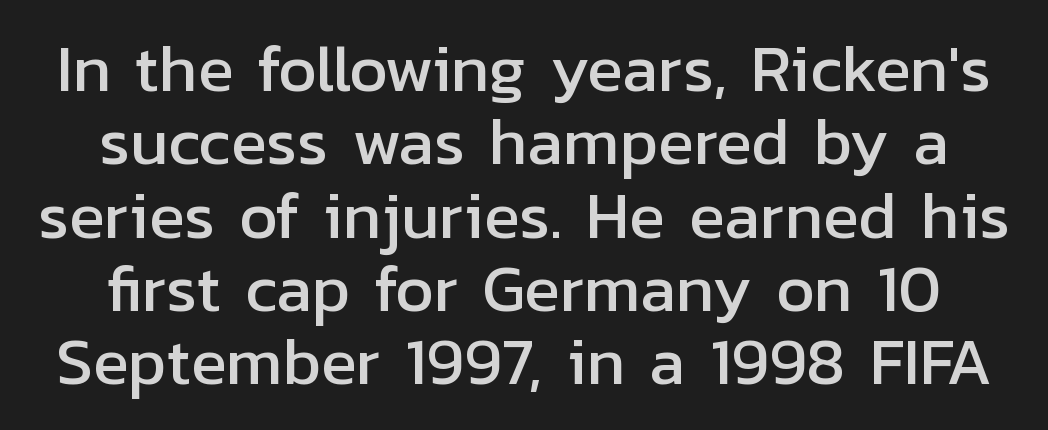
One-word summary of the alignment: center. The gaps between neighbouring characters are ordinary and unremarkable. Each letter keeps its own natural width here, so spacing adapts to shape. The designer dialed line spacing down below the default.
